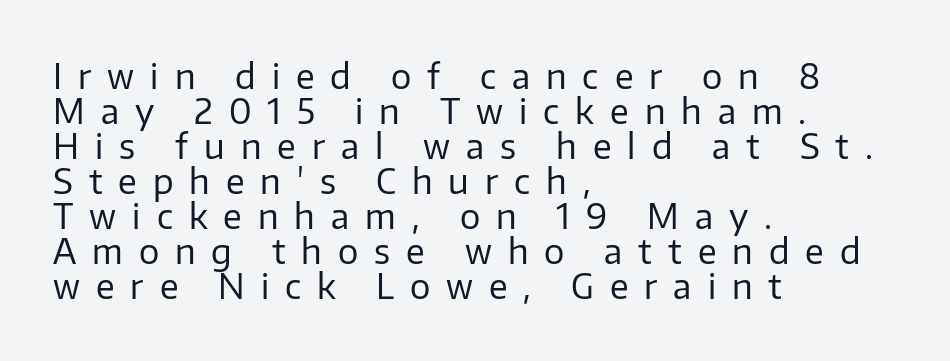
The image shows 34 px regular-weight sans-serif type, upright; set left-aligned, tight line spacing (1.03x), unusually wide letter spacing (+0.47 em), not underlined; low stroke contrast and a medium x-height.
